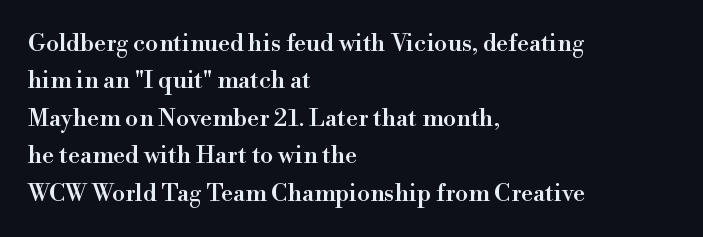
{"italic": "no", "underline": "no", "align": "left", "line_spacing": "normal", "line_spacing_ratio": 1.56, "letter_spacing": "normal", "letter_spacing_em": 0.0, "glyph_px": 24}
